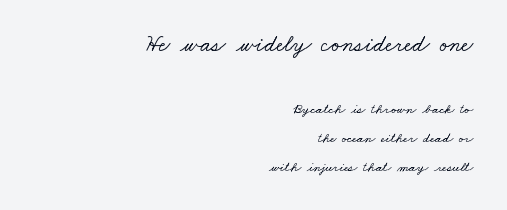
Each new line begins a long way beneath the previous one. If you drew a ruler down the right edge, every line would touch it. The letters sit at their default tracking, neither squeezed nor spread. The designer gave the opening block more size than the closing block.
